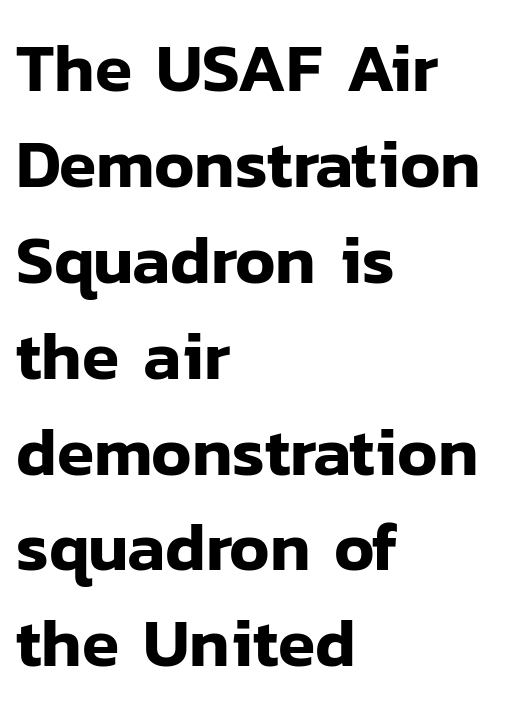
The image shows 68 px sans-serif type, upright; set left-aligned, normal line spacing (1.41x), normal letter spacing, not underlined; low stroke contrast and a medium x-height.
